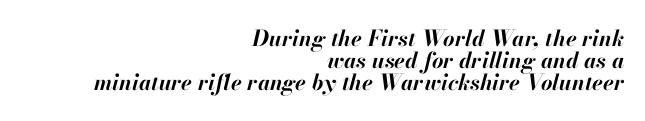
The image shows 22 px bold type, italic (leaning right); set right-aligned, tight line spacing (1.01x), normal letter spacing, not underlined.
